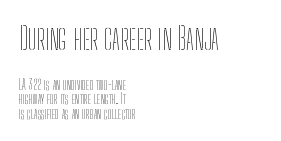
Q: Is the text bold? A: No.
Q: Is the text italic (slanted)? A: No, it is upright.
Q: Is the text underlined? A: No.
Q: How is the paragraph aligned? A: Left-aligned.
Q: Is the spacing between letters normal or unusually wide? A: Normal.
Q: Is the spacing between lines tight, normal or loose? A: Tight.
Q: Which block of text is set in a larger size, the first (top) or the second (bottom)? A: The first (top) one.
Q: Width (condensed, normal, or wide)? A: Condensed.
Q: Stroke contrast? A: Low.
Q: x-height? A: Medium.
Q: Monospaced? A: No.
